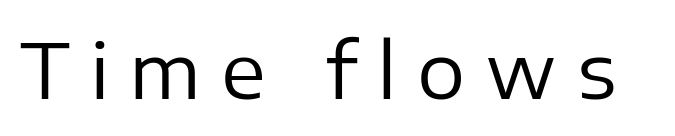
{"serif": "no", "italic": "no", "bold": "no", "weight": "regular", "width": "normal", "stroke_contrast": "low", "x_height": "medium", "monospaced": "no", "underline": "no", "letter_spacing": "wide", "letter_spacing_em": 0.26, "glyph_px": 76}
